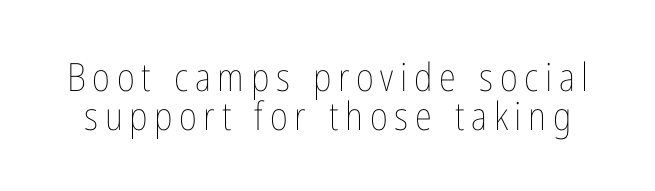
Weight: regular or lighter. Here the designer chose a conventional face with non-uniform glyph widths. Check under the words: just untouched page. Cramped leading. Notice how the stems are strictly vertical — no italics here.
